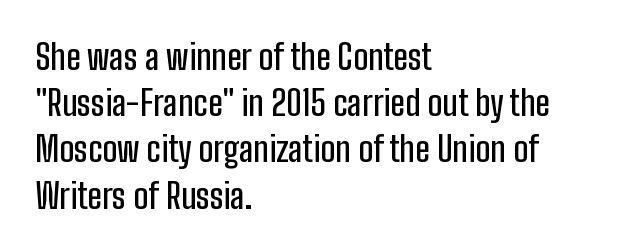
Q: Is the text italic (slanted)? A: No, it is upright.
Q: Is the typeface a serif or a sans-serif typeface? A: Sans-serif.
Q: Is the text underlined? A: No.
Q: How is the paragraph aligned? A: Left-aligned.
Q: Is the spacing between letters normal or unusually wide? A: Normal.
Q: Is the spacing between lines tight, normal or loose? A: Normal.
Q: Width (condensed, normal, or wide)? A: Condensed.
Q: Stroke contrast? A: Low.
Q: x-height? A: Medium.
Q: Monospaced? A: No.
